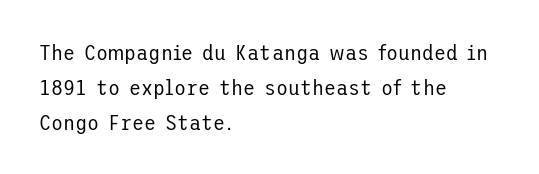
Every stem runs plumb, perpendicular to the baseline. Ink coverage per letter is moderate at most. Does extra space separate the letters? No, they use regular spacing. Line starts are locked; line ends wander. If you measured baseline to baseline, you'd find a middling distance.
